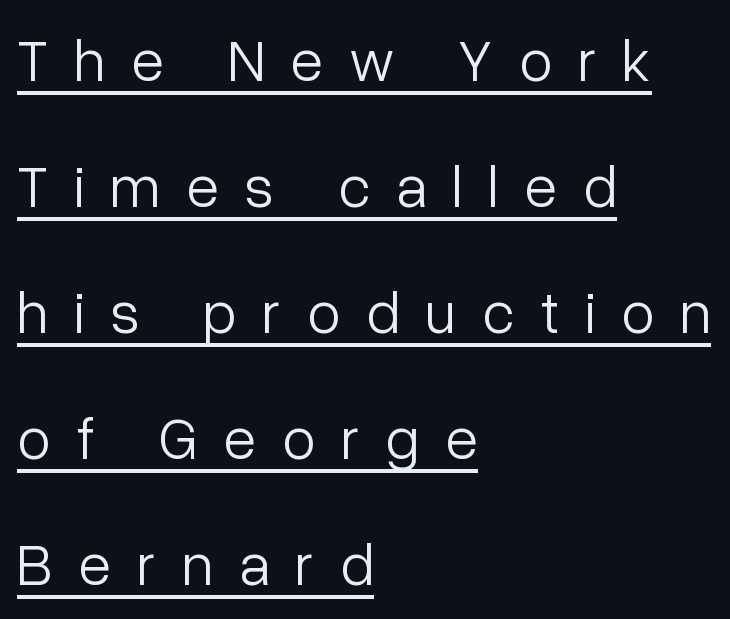
Q: Is the text bold? A: No.
Q: Is the text italic (slanted)? A: No, it is upright.
Q: Is the typeface a serif or a sans-serif typeface? A: Sans-serif.
Q: Is the text underlined? A: Yes.
Q: How is the paragraph aligned? A: Left-aligned.
Q: Is the spacing between letters normal or unusually wide? A: Unusually wide.
Q: Is the spacing between lines tight, normal or loose? A: Loose.
Q: Width (condensed, normal, or wide)? A: Normal.
Q: Stroke contrast? A: Low.
Q: x-height? A: Medium.
Q: Monospaced? A: No.
